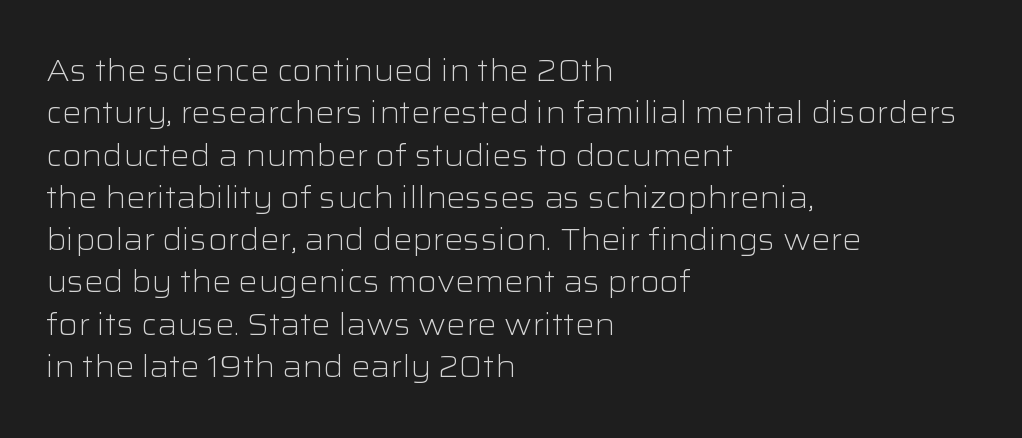
{"serif": "no", "italic": "no", "bold": "no", "weight": "light", "width": "wide", "stroke_contrast": "low", "x_height": "medium", "monospaced": "no", "underline": "no", "align": "left", "line_spacing": "normal", "line_spacing_ratio": 1.41, "letter_spacing": "normal", "letter_spacing_em": 0.0, "glyph_px": 30}
